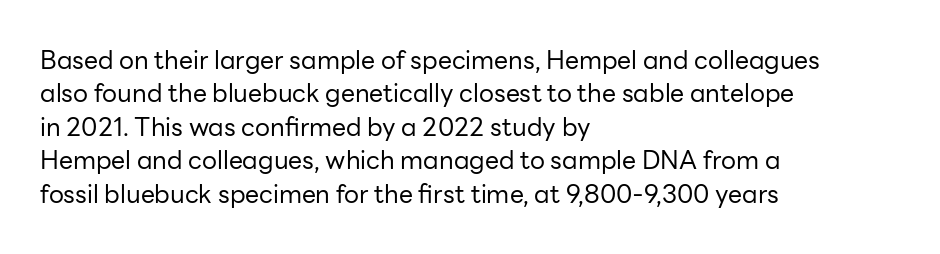
Notice how the stems are strictly vertical — no italics here. Clear beneath every line of the passage. Compared with typical paragraphs, the rows here are spaced about the same. The letters look calm and open, with moderate or lighter stems. Spacing between characters is what you'd get straight out of the box.
